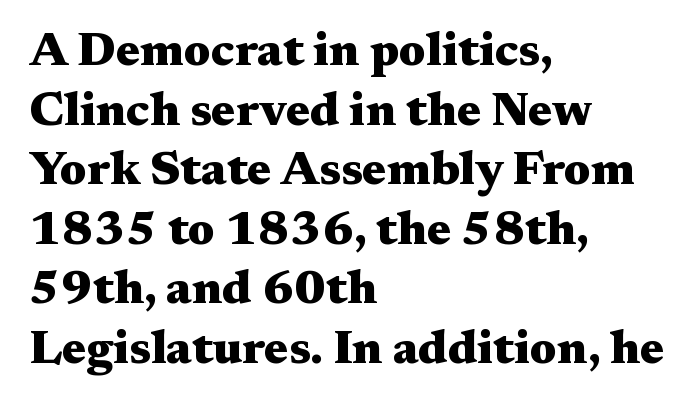
Rule under the text: the space is simply empty. Ordinary non-slanted type is in use. Think of a printed novel: that variable character pitch is what you see here. The font is running at its bold setting. What kind of face is this? One with serifs.
